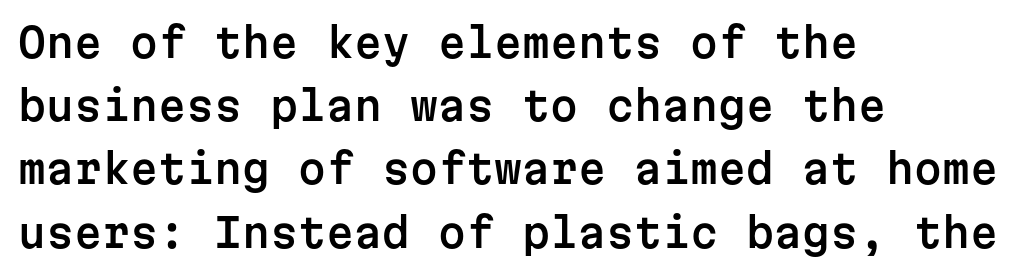
Q: Is the text italic (slanted)? A: No, it is upright.
Q: Is the typeface a serif or a sans-serif typeface? A: Sans-serif.
Q: Is the text underlined? A: No.
Q: How is the paragraph aligned? A: Left-aligned.
Q: Is the spacing between letters normal or unusually wide? A: Normal.
Q: Is the spacing between lines tight, normal or loose? A: Normal.
Q: Width (condensed, normal, or wide)? A: Normal.
Q: Stroke contrast? A: Low.
Q: x-height? A: Medium.
Q: Monospaced? A: Yes.
